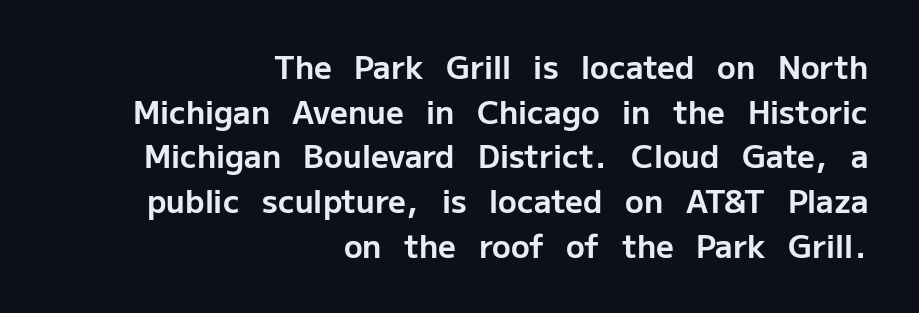
The gap between lines stays unmarked. Reading down the column, the eye jumps a familiar distance to each next line. Classification — sans serif. Chunky letters — that's bold for sure. Quick note: not italic, upright.
